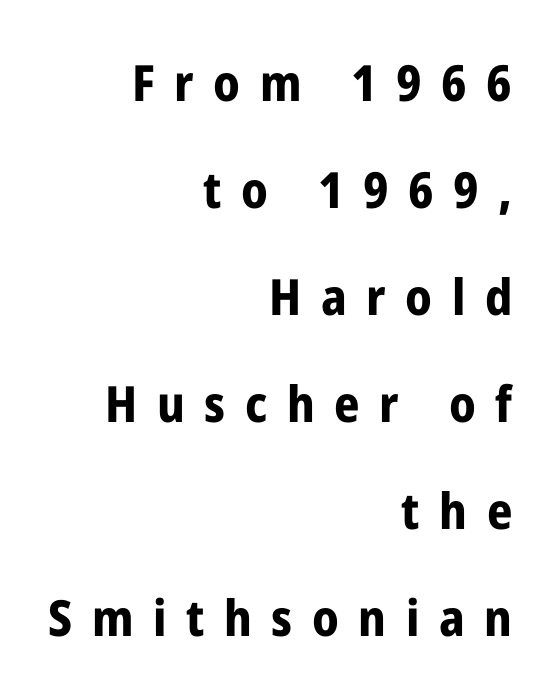
{"serif": "no", "italic": "no", "bold": "yes", "weight": "bold", "width": "condensed", "stroke_contrast": "low", "x_height": "medium", "monospaced": "no", "underline": "no", "align": "right", "line_spacing": "loose", "line_spacing_ratio": 2.14, "letter_spacing": "wide", "letter_spacing_em": 0.39, "glyph_px": 50}
